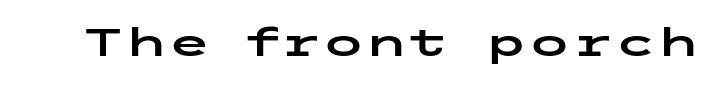
Q: Is the text italic (slanted)? A: No, it is upright.
Q: Is the typeface a serif or a sans-serif typeface? A: Sans-serif.
Q: Is the text underlined? A: No.
Q: Is the spacing between letters normal or unusually wide? A: Normal.
Q: Width (condensed, normal, or wide)? A: Wide.
Q: Stroke contrast? A: Low.
Q: x-height? A: Medium.
